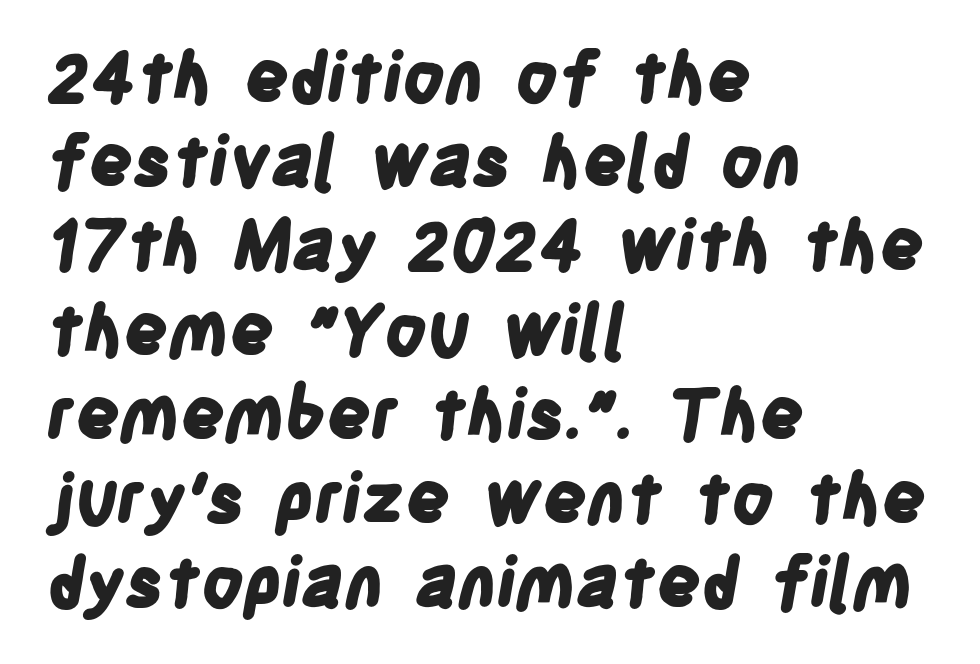
The image shows 69 px bold, condensed sans-serif type; set left-aligned, line spacing 1.22x, normal letter spacing, not underlined; low stroke contrast and a large x-height.
